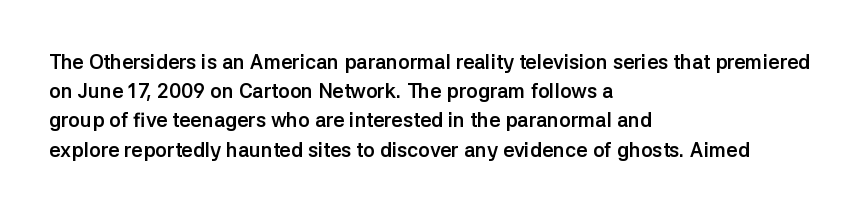
The image shows 20 px bold type, upright; set left-aligned, normal line spacing (1.46x), normal letter spacing, not underlined.
